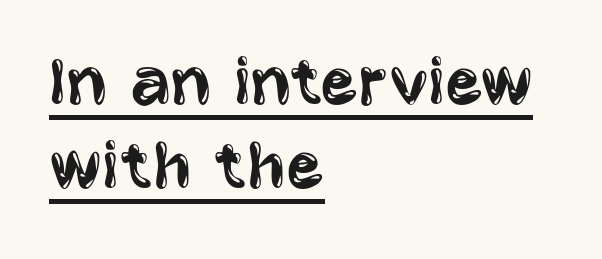
{"serif": "no", "italic": "no", "bold": "no", "weight": "regular", "width": "condensed", "stroke_contrast": "low", "x_height": "large", "monospaced": "no", "underline": "yes", "align": "left", "line_spacing": "tight", "line_spacing_ratio": 1.1, "letter_spacing": "normal", "letter_spacing_em": 0.0, "glyph_px": 76}
